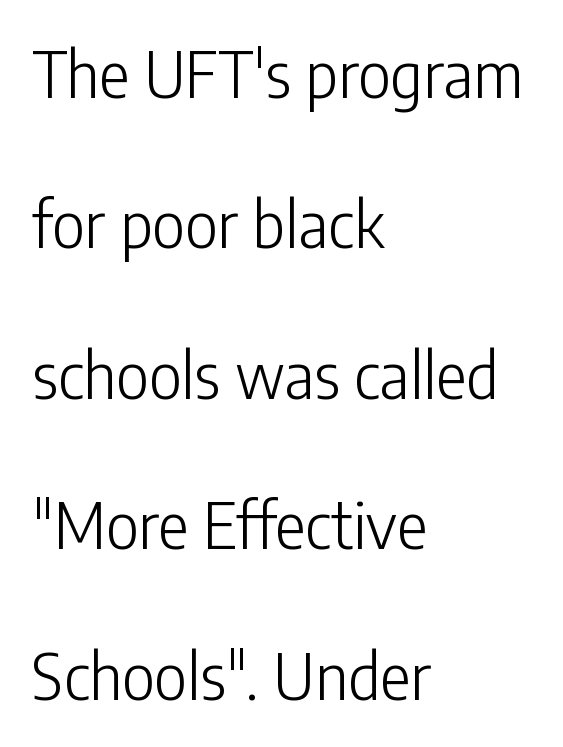
The image shows 64 px light, condensed sans-serif type, upright; set left-aligned, loose line spacing (2.35x), normal letter spacing, not underlined; low stroke contrast and a medium x-height.
